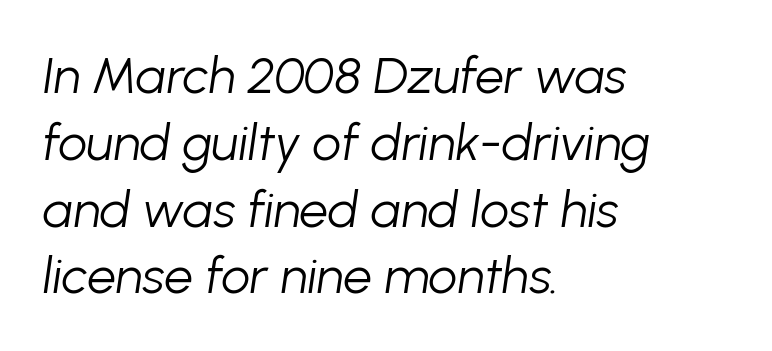
Q: Is the text bold? A: No.
Q: Is the text italic (slanted)? A: Yes, it leans right by about 8 degrees.
Q: Is the text underlined? A: No.
Q: How is the paragraph aligned? A: Left-aligned.
Q: Is the spacing between letters normal or unusually wide? A: Normal.
Q: Is the spacing between lines tight, normal or loose? A: Normal.
Q: Width (condensed, normal, or wide)? A: Normal.
Q: Stroke contrast? A: Low.
Q: x-height? A: Medium.
Q: Monospaced? A: No.
